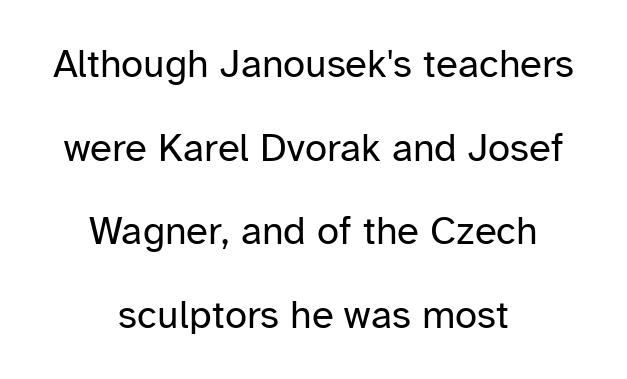
The image shows 40 px regular-weight sans-serif type, upright; set centered, loose line spacing (2.09x), normal letter spacing, not underlined; low stroke contrast and a medium x-height.
